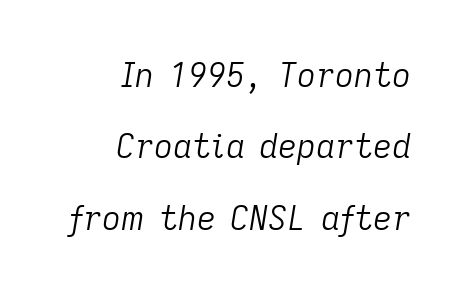
{"italic": "yes", "lean": "right", "slant_degrees": 9, "bold": "no", "weight": "light", "width": "normal", "stroke_contrast": "low", "x_height": "medium", "monospaced": "no", "underline": "no", "align": "right", "line_spacing": "loose", "line_spacing_ratio": 2.16, "letter_spacing": "normal", "letter_spacing_em": 0.0, "glyph_px": 33}
